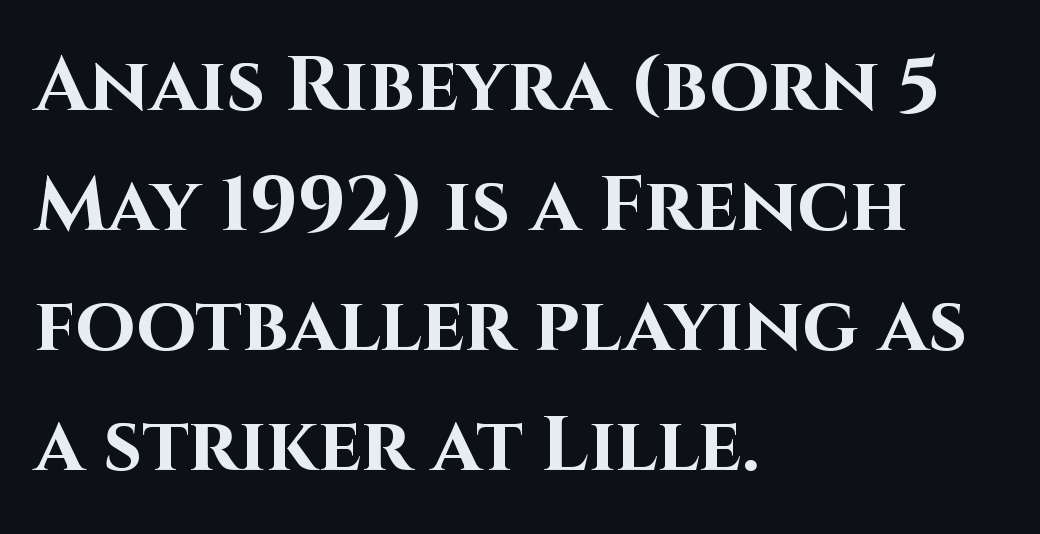
The rag falls on the right side of this text block. Each word holds together tightly as a unit, with standard inter-letter gaps. The zone under the glyphs is completely vacant. The passage shown is emphatically bold.
